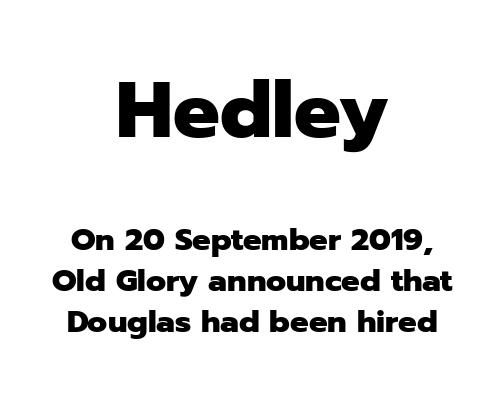
The image shows 78 px heavy sans-serif type, upright; set centered, normal line spacing (1.32x), normal letter spacing, not underlined; the first (top) block is 2.52x larger; low stroke contrast and a medium x-height.
